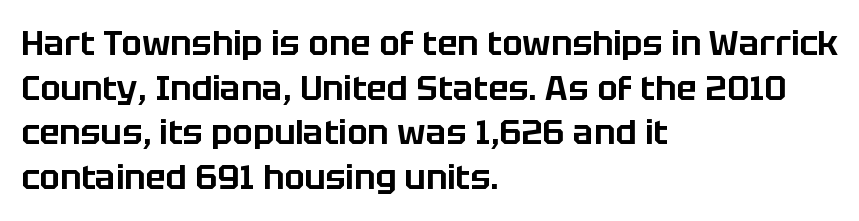
The image shows 34 px sans-serif type, upright; set left-aligned, normal line spacing (1.31x), normal letter spacing, not underlined; low stroke contrast and a large x-height.
